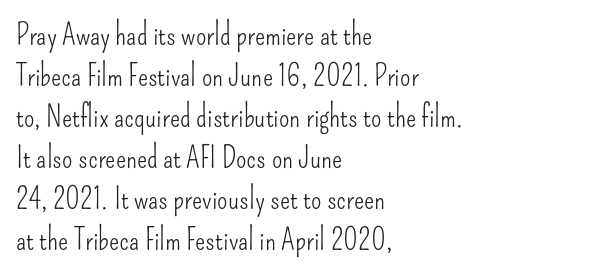
Q: Is the text bold? A: No.
Q: Is the text italic (slanted)? A: No, it is upright.
Q: Is the typeface a serif or a sans-serif typeface? A: Sans-serif.
Q: Is the text underlined? A: No.
Q: How is the paragraph aligned? A: Left-aligned.
Q: Is the spacing between letters normal or unusually wide? A: Normal.
Q: Is the spacing between lines tight, normal or loose? A: Normal.
Q: Width (condensed, normal, or wide)? A: Condensed.
Q: Stroke contrast? A: Low.
Q: x-height? A: Small.
Q: Monospaced? A: No.
